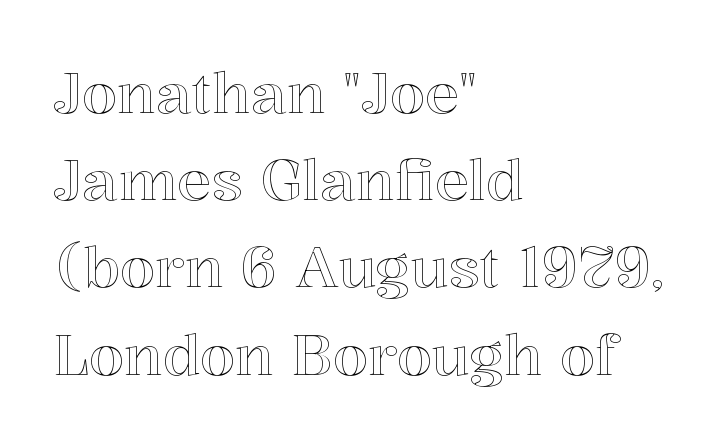
{"italic": "no", "width": "normal", "x_height": "medium", "monospaced": "no", "underline": "no", "align": "left", "line_spacing": "normal", "line_spacing_ratio": 1.53, "letter_spacing": "normal", "letter_spacing_em": 0.0, "glyph_px": 57}
